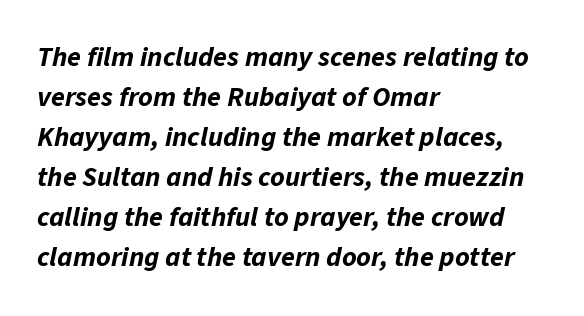
{"italic": "yes", "lean": "right", "slant_degrees": 11, "bold": "yes", "weight": "bold", "width": "normal", "stroke_contrast": "low", "x_height": "medium", "monospaced": "no", "underline": "no", "align": "left", "line_spacing": "normal", "line_spacing_ratio": 1.43, "letter_spacing": "normal", "letter_spacing_em": 0.0, "glyph_px": 28}
